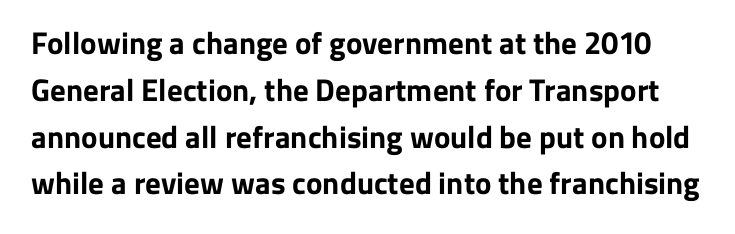
Q: Is the text bold? A: Yes.
Q: Is the text italic (slanted)? A: No, it is upright.
Q: Is the typeface a serif or a sans-serif typeface? A: Sans-serif.
Q: Is the text underlined? A: No.
Q: Is the spacing between letters normal or unusually wide? A: Normal.
Q: Is the spacing between lines tight, normal or loose? A: Normal.
Q: Width (condensed, normal, or wide)? A: Normal.
Q: Stroke contrast? A: Low.
Q: x-height? A: Medium.
Q: Monospaced? A: No.
